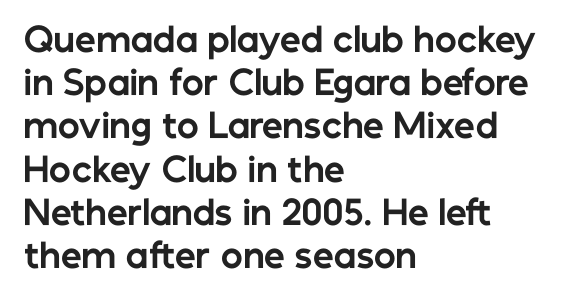
{"serif": "no", "italic": "no", "bold": "yes", "weight": "bold", "width": "normal", "stroke_contrast": "low", "x_height": "medium", "monospaced": "no", "underline": "no", "align": "left", "line_spacing": "normal", "line_spacing_ratio": 1.31, "letter_spacing": "normal", "letter_spacing_em": 0.0, "glyph_px": 33}
